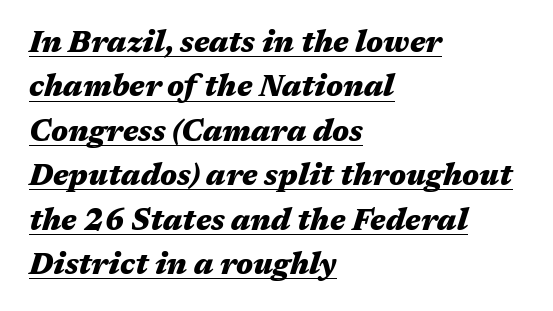
The image shows 30 px heavy, wide type, italic (leaning right); set left-aligned, normal line spacing (1.48x), normal letter spacing, underlined; medium stroke contrast and a medium x-height.
